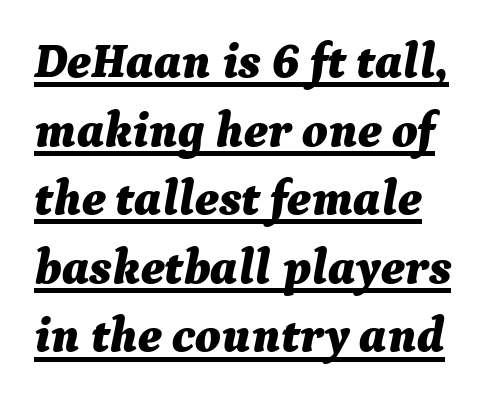
The image shows 49 px bold type, italic (leaning right); set normal line spacing (1.4x), normal letter spacing, underlined; medium stroke contrast and a medium x-height.
